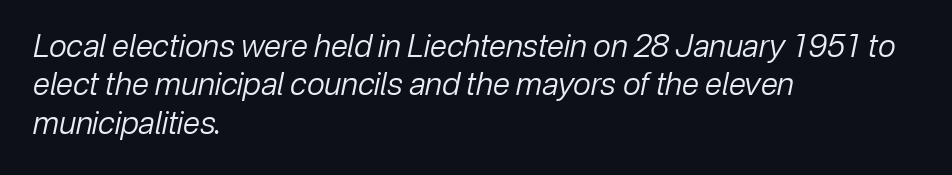
{"italic": "yes", "lean": "right", "slant_degrees": 12, "bold": "no", "weight": "regular", "width": "normal", "stroke_contrast": "low", "x_height": "medium", "monospaced": "no", "underline": "no", "align": "left", "line_spacing_ratio": 1.24, "letter_spacing": "normal", "letter_spacing_em": 0.0, "glyph_px": 31}
